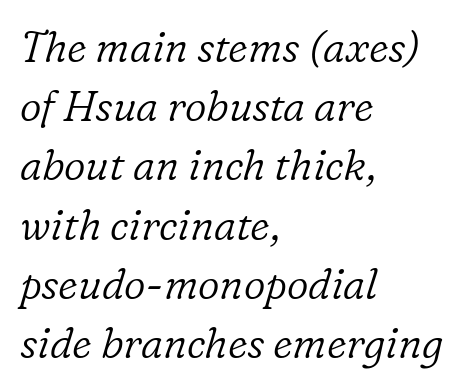
Q: Is the text bold? A: No.
Q: Is the text italic (slanted)? A: Yes, it leans right by about 16 degrees.
Q: Is the typeface a serif or a sans-serif typeface? A: Serif.
Q: Is the text underlined? A: No.
Q: How is the paragraph aligned? A: Left-aligned.
Q: Is the spacing between letters normal or unusually wide? A: Normal.
Q: Is the spacing between lines tight, normal or loose? A: Normal.
Q: Width (condensed, normal, or wide)? A: Normal.
Q: Stroke contrast? A: Low.
Q: x-height? A: Medium.
Q: Monospaced? A: No.
